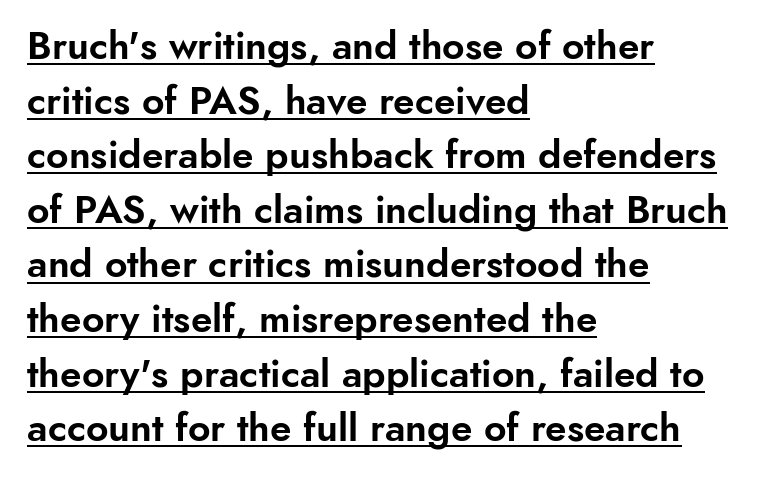
The image shows 39 px sans-serif type, upright; set left-aligned, normal line spacing (1.4x), normal letter spacing, underlined; low stroke contrast and a small x-height.
